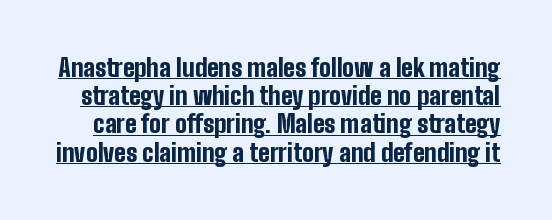
The image shows 25 px bold type, upright; set tight line spacing (1.13x), normal letter spacing, underlined.
